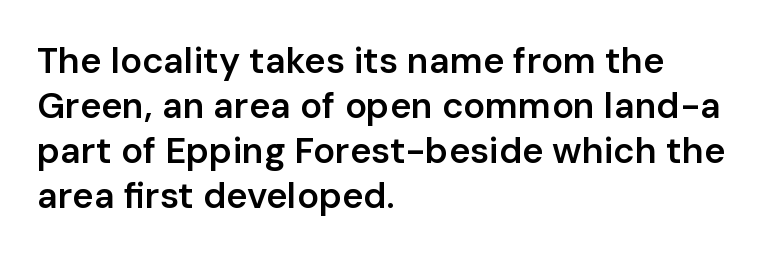
The image shows 36 px semibold sans-serif type, upright; set left-aligned, normal line spacing (1.25x), normal letter spacing, not underlined; low stroke contrast and a medium x-height.
